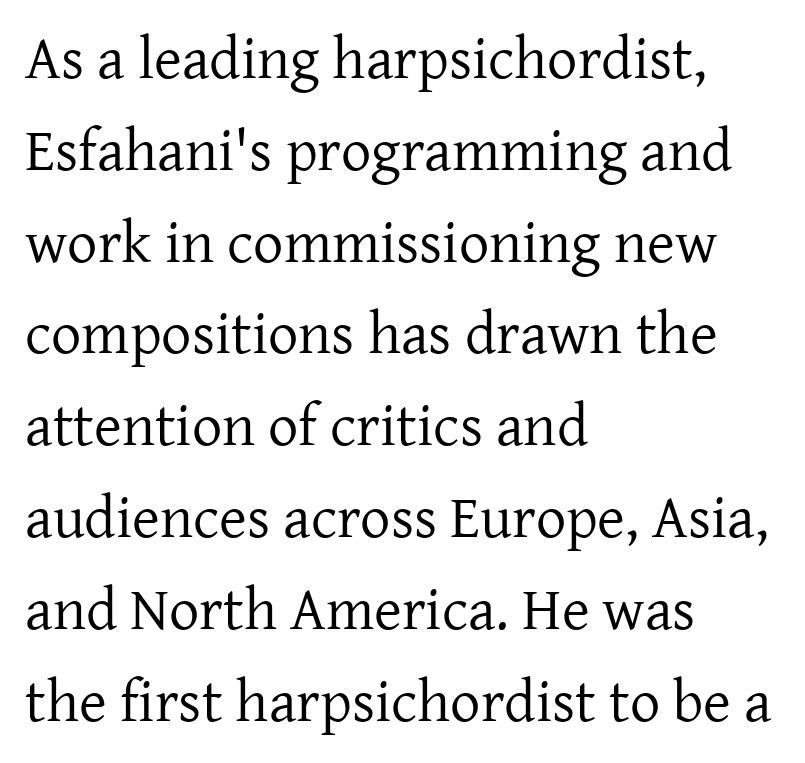
The image shows 60 px regular-weight serif type, upright; set left-aligned, normal line spacing (1.53x), normal letter spacing, not underlined; low stroke contrast and a medium x-height.
